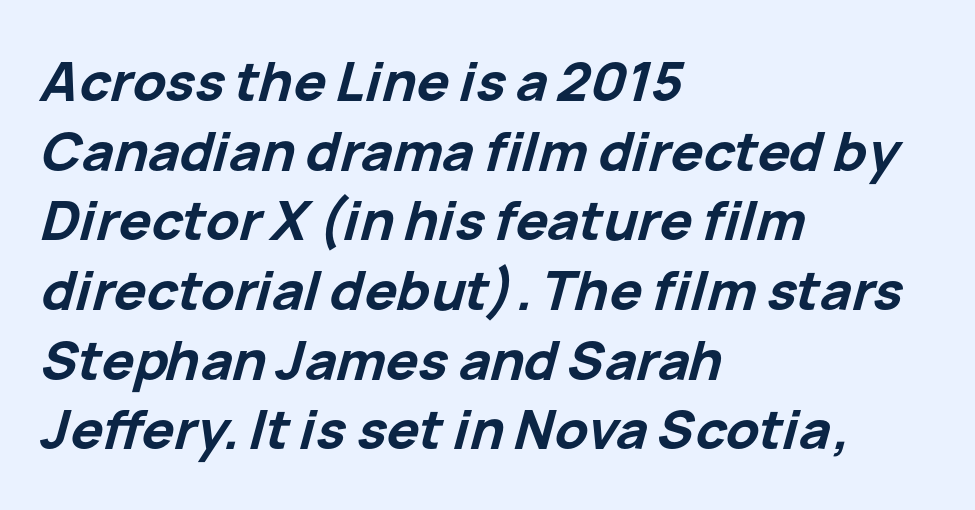
The image shows 54 px bold type, italic (leaning right); set left-aligned, normal line spacing (1.29x), normal letter spacing, not underlined; low stroke contrast and a medium x-height.
